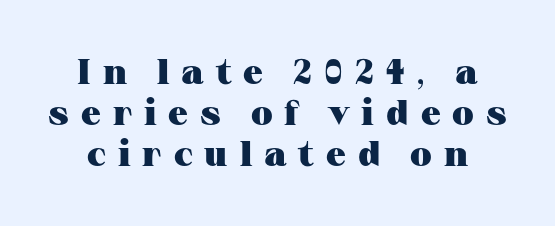
Descenders hang freely into open space. Heavy, bold letterforms. Proportional: the letters do not fall into vertical columns. The font's upright variant was chosen for this text. Serif or sans? Serif — the stroke terminals have little feet. Students, note that the glyphs here are deliberately spaced far apart.
